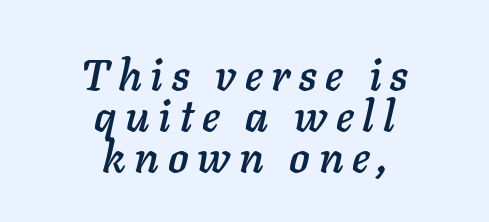
If you folded the block vertically in half, each line would mirror itself in length. Note the varied advance widths — an 'i' is clearly narrower than an 'm'. Students, note that the glyphs here are deliberately spaced far apart. Emphasis-style slanted type is in use. These lines huddle together more closely than default settings would place them. Descender tails drop into unmarked territory.
